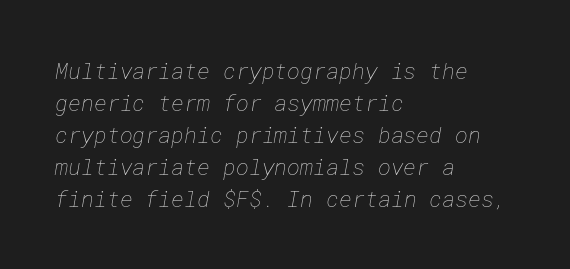
Q: Is the text bold? A: No.
Q: Is the text underlined? A: No.
Q: How is the paragraph aligned? A: Left-aligned.
Q: Is the spacing between letters normal or unusually wide? A: Normal.
Q: Is the spacing between lines tight, normal or loose? A: Normal.
